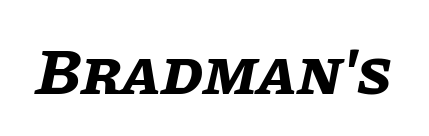
{"italic": "yes", "lean": "right", "slant_degrees": 11, "bold": "yes", "weight": "bold", "width": "normal", "stroke_contrast": "low", "x_height": "large", "monospaced": "no", "underline": "no", "letter_spacing": "normal", "letter_spacing_em": 0.0, "glyph_px": 65}
